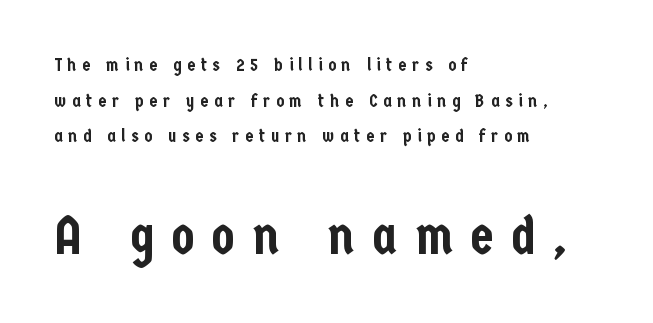
The image shows 54 px condensed sans-serif type, upright; set left-aligned, loose line spacing (1.98x), unusually wide letter spacing (+0.32 em), not underlined; the second (bottom) block is 3.0x larger; low stroke contrast and a medium x-height.
